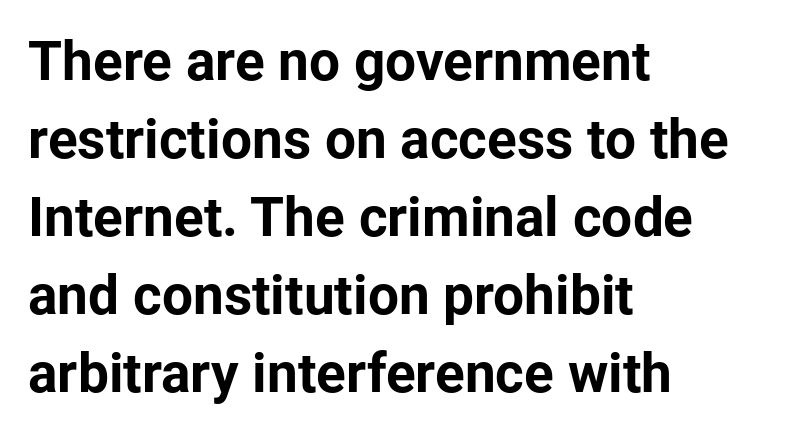
Q: Is the text bold? A: Yes.
Q: Is the text italic (slanted)? A: No, it is upright.
Q: Is the typeface a serif or a sans-serif typeface? A: Sans-serif.
Q: Is the text underlined? A: No.
Q: How is the paragraph aligned? A: Left-aligned.
Q: Is the spacing between letters normal or unusually wide? A: Normal.
Q: Is the spacing between lines tight, normal or loose? A: Normal.
Q: Width (condensed, normal, or wide)? A: Normal.
Q: Stroke contrast? A: Low.
Q: x-height? A: Medium.
Q: Monospaced? A: No.
